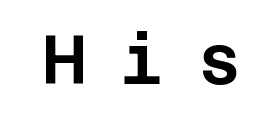
Q: Is the text italic (slanted)? A: No, it is upright.
Q: Is the typeface a serif or a sans-serif typeface? A: Sans-serif.
Q: Is the text underlined? A: No.
Q: Is the spacing between letters normal or unusually wide? A: Unusually wide.
Q: Width (condensed, normal, or wide)? A: Normal.
Q: Stroke contrast? A: Low.
Q: x-height? A: Large.
